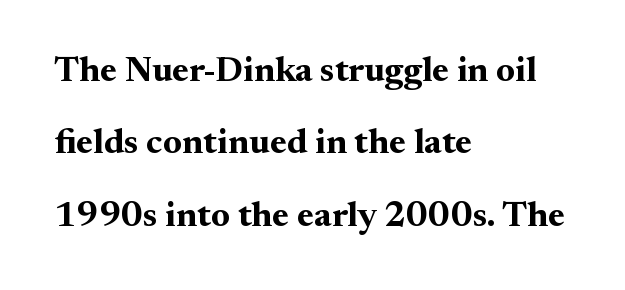
The type sits square on the baseline with zero lean. To sum up the face: it has serifs. The setting favours the left margin, as ordinary paragraphs usually do. Compared with typical paragraphs, the rows here are farther apart.
